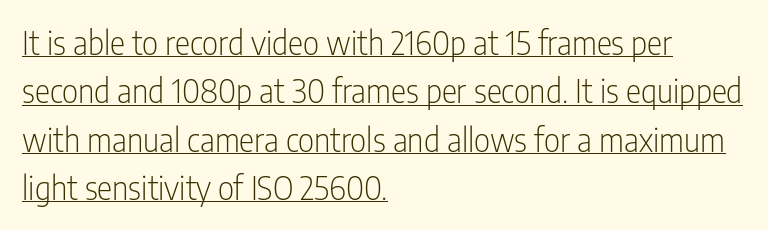
Q: Is the text bold? A: No.
Q: Is the text italic (slanted)? A: No, it is upright.
Q: Is the typeface a serif or a sans-serif typeface? A: Sans-serif.
Q: Is the text underlined? A: Yes.
Q: How is the paragraph aligned? A: Left-aligned.
Q: Is the spacing between letters normal or unusually wide? A: Normal.
Q: Is the spacing between lines tight, normal or loose? A: Normal.
Q: Width (condensed, normal, or wide)? A: Condensed.
Q: Stroke contrast? A: Low.
Q: x-height? A: Medium.
Q: Monospaced? A: No.
